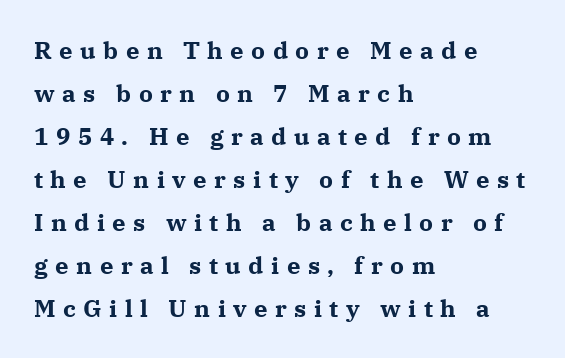
{"italic": "no", "bold": "yes", "underline": "no", "align": "left", "line_spacing_ratio": 1.79, "letter_spacing": "wide", "letter_spacing_em": 0.31, "glyph_px": 24}
